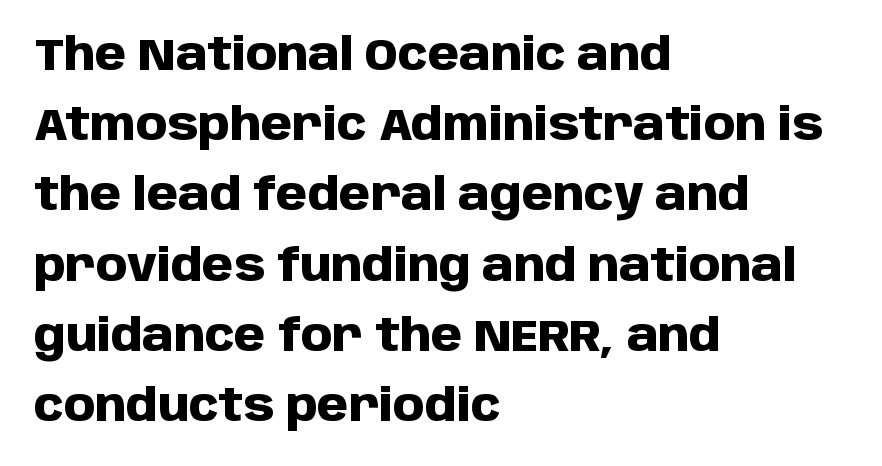
The leading is moderate, giving the passage an even texture. The axis of the letterforms is exactly vertical. Line beginnings align vertically; line endings do not. Heft: maximum for text — a bold.
